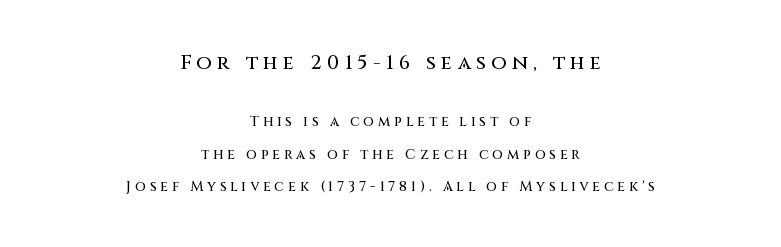
{"italic": "no", "underline": "no", "align": "center", "line_spacing": "loose", "line_spacing_ratio": 2.34, "letter_spacing": "wide", "letter_spacing_em": 0.27, "larger_block": "first", "size_ratio": 1.43, "glyph_px": 20}
